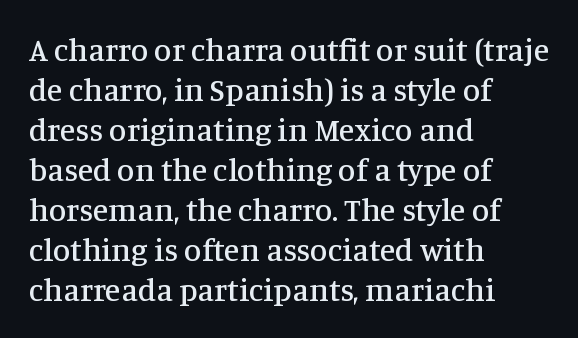
The image shows 32 px serif type, upright; set left-aligned, normal line spacing (1.25x), normal letter spacing, not underlined; medium stroke contrast and a large x-height.
